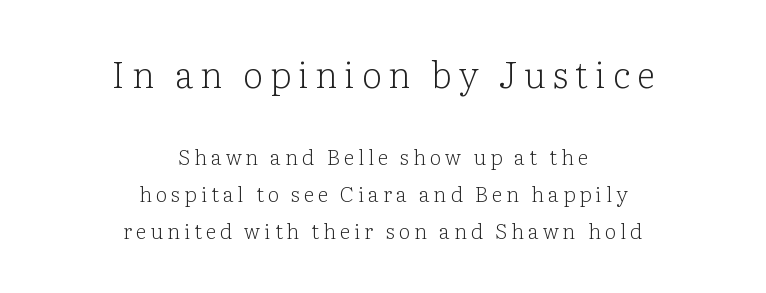
{"serif": "yes", "italic": "no", "bold": "no", "weight": "light", "width": "normal", "stroke_contrast": "low", "x_height": "medium", "monospaced": "no", "underline": "no", "align": "center", "line_spacing_ratio": 1.77, "larger_block": "first", "size_ratio": 1.71, "glyph_px": 36}
